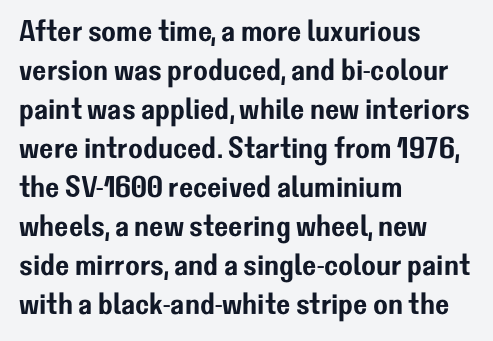
The image shows 30 px sans-serif type, upright; set left-aligned, normal line spacing (1.3x), normal letter spacing, not underlined; low stroke contrast and a medium x-height.
